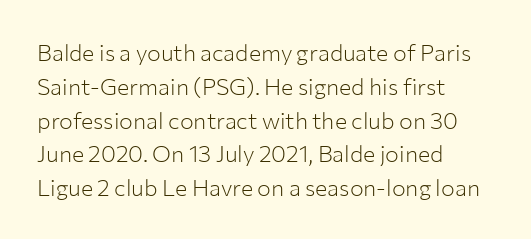
{"italic": "no", "bold": "no", "underline": "no", "align": "left", "line_spacing": "normal", "line_spacing_ratio": 1.47, "letter_spacing": "normal", "letter_spacing_em": 0.0, "glyph_px": 23}
